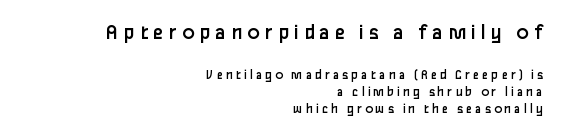
In terms of posture, this sample is upright. Decoration check: the copy has no underline. The text block is weighted toward the right margin, trailing off unevenly leftward. The block sitting higher on the canvas is the one with enlarged characters.
